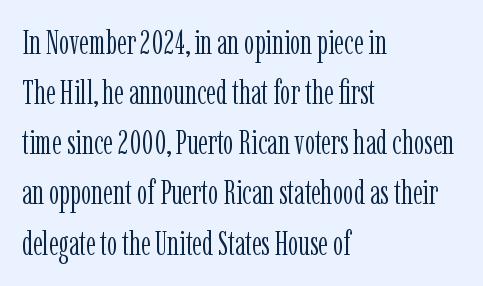
The letters stand upright; this is a roman face. Layout note: lines flush left. Clear beneath every line of the passage. Compared with typical body copy, the letter spacing here is the same. Vertical stems look standard width or narrower in stroke.
